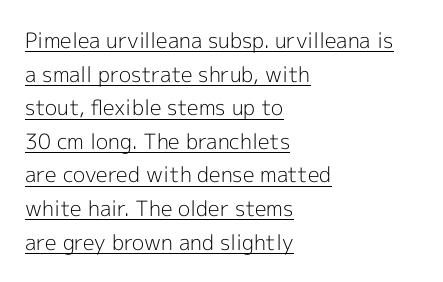
The type is set solid horizontally, with unmodified tracking. The rendering anchors every line to the left-hand side. A continuous stroke trails under the words, as in a hyperlink. Normally led — the rows are evenly, conventionally spaced.
